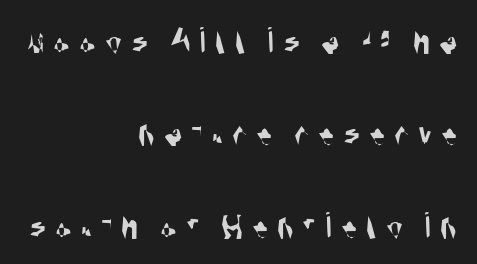
Q: Is the typeface a serif or a sans-serif typeface? A: Sans-serif.
Q: Is the text underlined? A: No.
Q: How is the paragraph aligned? A: Right-aligned.
Q: Is the spacing between letters normal or unusually wide? A: Unusually wide.
Q: Is the spacing between lines tight, normal or loose? A: Loose.
Q: Width (condensed, normal, or wide)? A: Condensed.
Q: Stroke contrast? A: Medium.
Q: x-height? A: Large.
Q: Monospaced? A: No.
